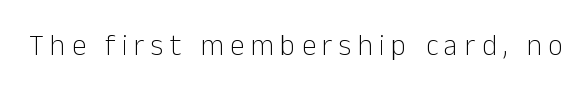
Underlining? Definitely not there. The face used here is rendered with a markedly widened letterfit. It's the straight-up-and-down kind of type. The font family rendered here belongs to the sans-serif group. Heft: none added — not bold.
